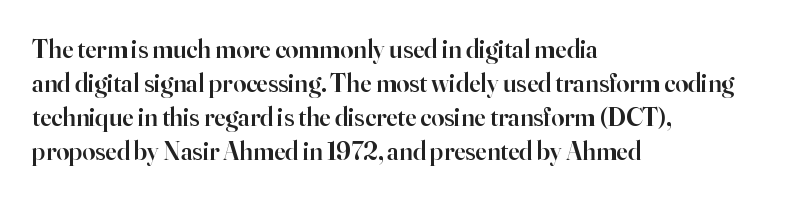
Q: Is the text bold? A: Semi-bold.
Q: Is the text italic (slanted)? A: No, it is upright.
Q: Is the text underlined? A: No.
Q: How is the paragraph aligned? A: Left-aligned.
Q: Is the spacing between letters normal or unusually wide? A: Normal.
Q: Is the spacing between lines tight, normal or loose? A: Normal.
